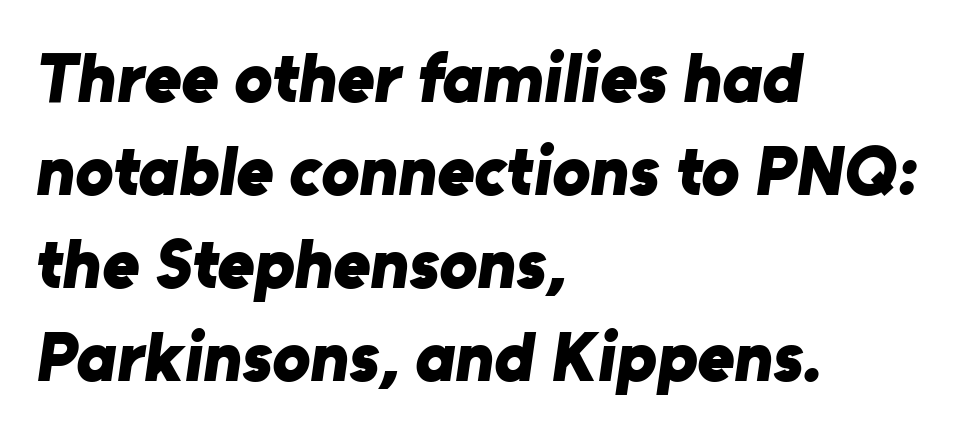
Strong, thick strokes mark this as bold type. Grotesque or geometric, the face here clearly has no serifs. Caption: multi-line text, flush left, ragged right. The rows are spaced the way most documents space them. Words appear dense and cohesive because spacing is normal.
